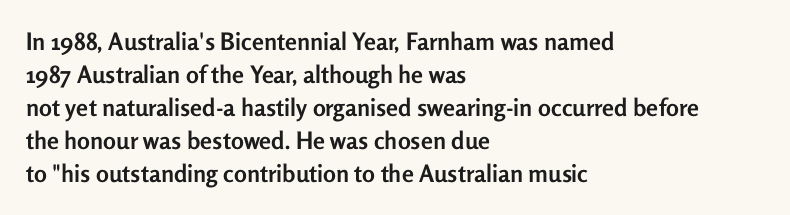
{"italic": "no", "bold": "yes", "underline": "no", "align": "left", "line_spacing": "normal", "line_spacing_ratio": 1.38, "letter_spacing": "normal", "letter_spacing_em": 0.0, "glyph_px": 24}
